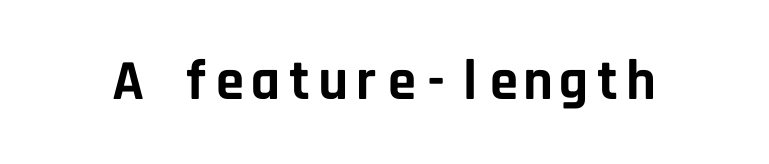
{"serif": "no", "italic": "no", "bold": "yes", "weight": "bold", "width": "normal", "stroke_contrast": "low", "x_height": "large", "monospaced": "yes", "underline": "no", "letter_spacing": "normal", "letter_spacing_em": 0.0, "glyph_px": 57}
